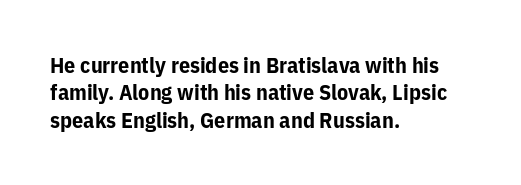
{"italic": "no", "bold": "yes", "underline": "no", "align": "left", "line_spacing_ratio": 1.24, "letter_spacing": "normal", "letter_spacing_em": 0.0, "glyph_px": 22}
